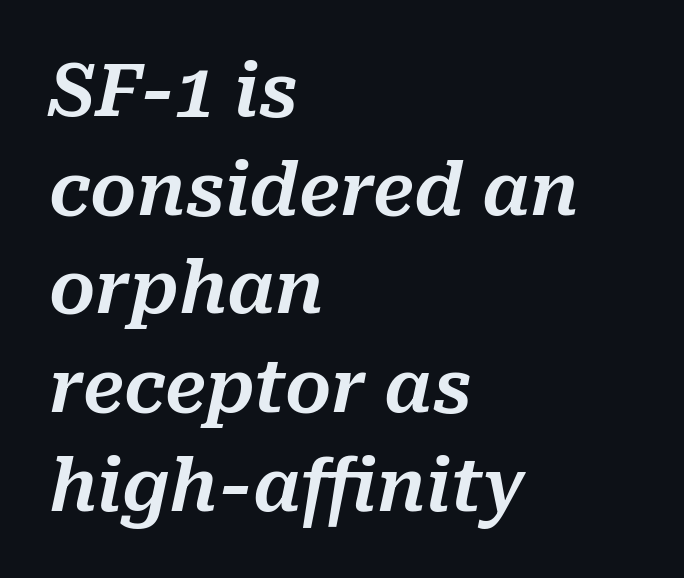
Q: Is the text italic (slanted)? A: Yes, it leans right by about 10 degrees.
Q: Is the text underlined? A: No.
Q: How is the paragraph aligned? A: Left-aligned.
Q: Is the spacing between letters normal or unusually wide? A: Normal.
Q: Is the spacing between lines tight, normal or loose? A: Normal.
Q: Width (condensed, normal, or wide)? A: Normal.
Q: Stroke contrast? A: Medium.
Q: x-height? A: Medium.
Q: Monospaced? A: No.
